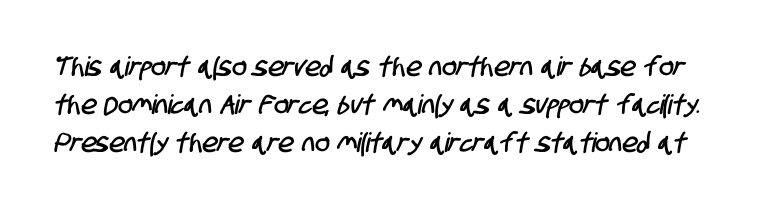
These lines keep a tight, regular rhythm from letter to letter. Line spacing here is normal. Decoration check: the copy has no underline.
